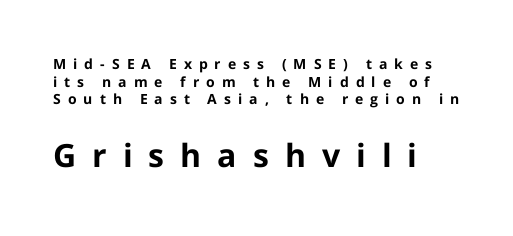
The image shows 32 px bold sans-serif type, upright; set left-aligned, normal line spacing (1.26x), unusually wide letter spacing (+0.5 em), not underlined; the second (bottom) block is 2.29x larger; low stroke contrast and a medium x-height.
